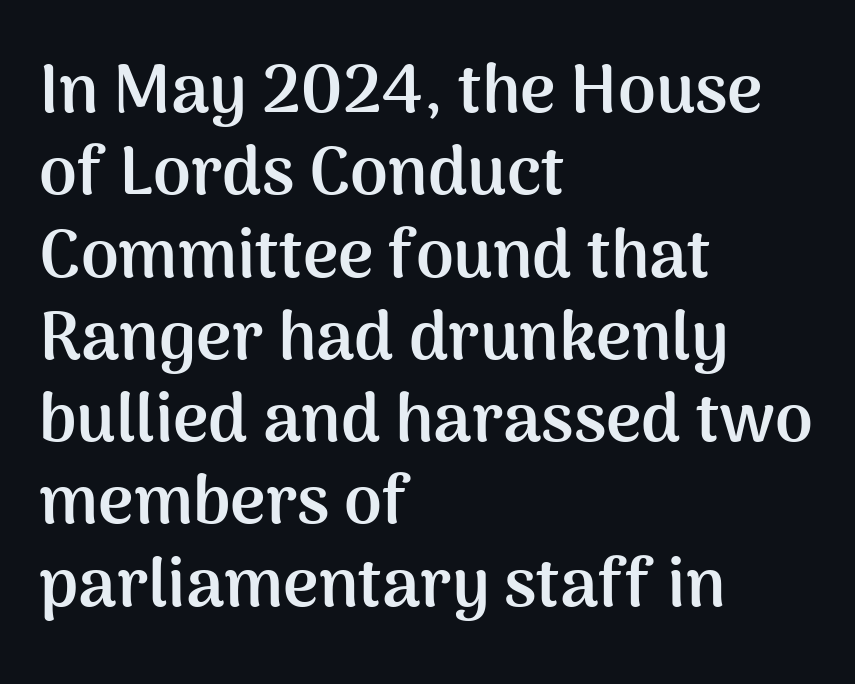
Q: Is the text bold? A: Yes.
Q: Is the text italic (slanted)? A: No, it is upright.
Q: Is the typeface a serif or a sans-serif typeface? A: Sans-serif.
Q: Is the text underlined? A: No.
Q: How is the paragraph aligned? A: Left-aligned.
Q: Is the spacing between letters normal or unusually wide? A: Normal.
Q: Width (condensed, normal, or wide)? A: Normal.
Q: Stroke contrast? A: Medium.
Q: x-height? A: Medium.
Q: Monospaced? A: No.
